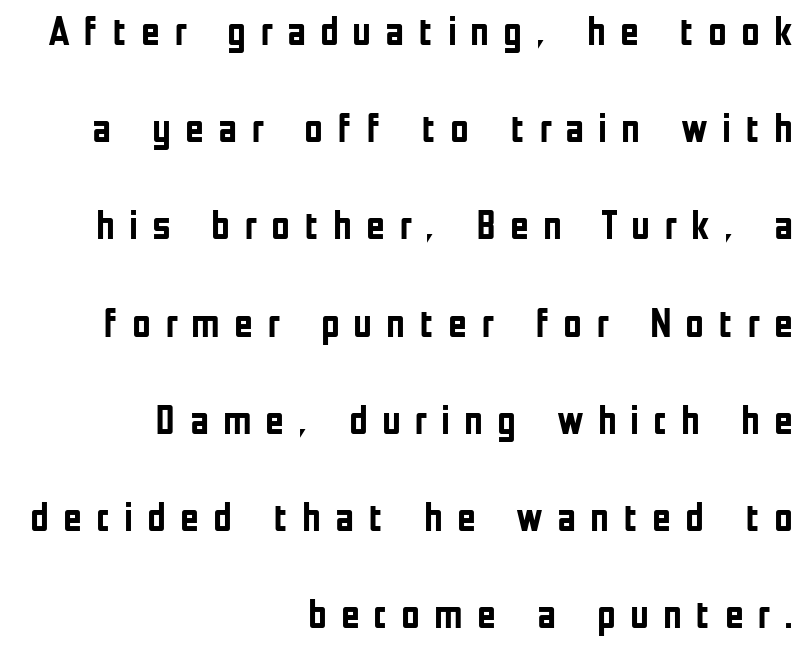
You'd pick this weight for a headline — it's a proper bold. Vertically, the passage feels expansive, rows floating well apart. Posture: upright roman. In terms of letterform style, serifs are entirely absent. Alignment: flush right.
